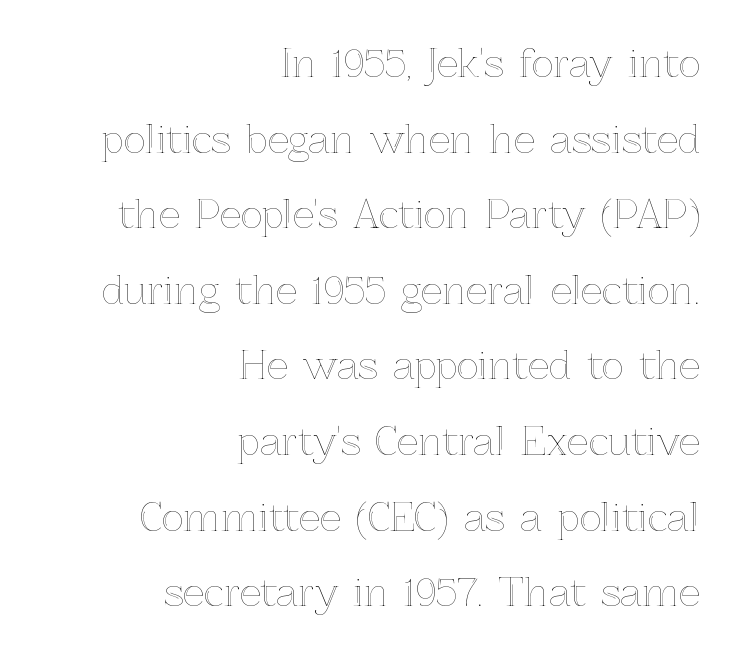
The block of text is sparse from top to bottom, with ample space between rows. Underlining? Definitely not there. Characters follow at the spacing the type designer built in. Spacing verdict: proportional, widths tailored to each character. One-word summary of the alignment: right.
